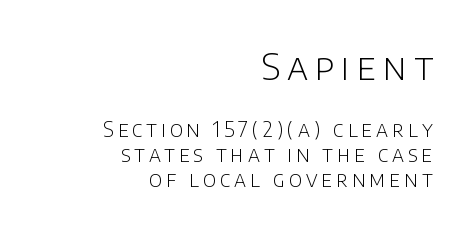
Q: Is the text bold? A: No.
Q: Is the text italic (slanted)? A: No, it is upright.
Q: Is the typeface a serif or a sans-serif typeface? A: Sans-serif.
Q: Is the text underlined? A: No.
Q: How is the paragraph aligned? A: Right-aligned.
Q: Which block of text is set in a larger size, the first (top) or the second (bottom)? A: The first (top) one.
Q: Width (condensed, normal, or wide)? A: Normal.
Q: Stroke contrast? A: Low.
Q: x-height? A: Large.
Q: Monospaced? A: No.
